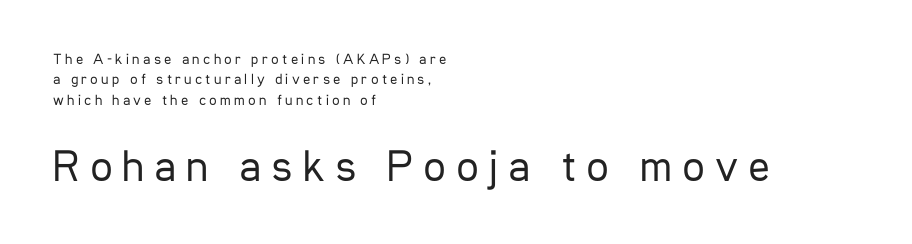
{"serif": "no", "italic": "no", "bold": "no", "weight": "regular", "width": "condensed", "stroke_contrast": "low", "x_height": "medium", "monospaced": "no", "underline": "no", "align": "left", "line_spacing": "normal", "line_spacing_ratio": 1.36, "letter_spacing": "wide", "letter_spacing_em": 0.22, "larger_block": "second", "size_ratio": 3.0, "glyph_px": 45}
